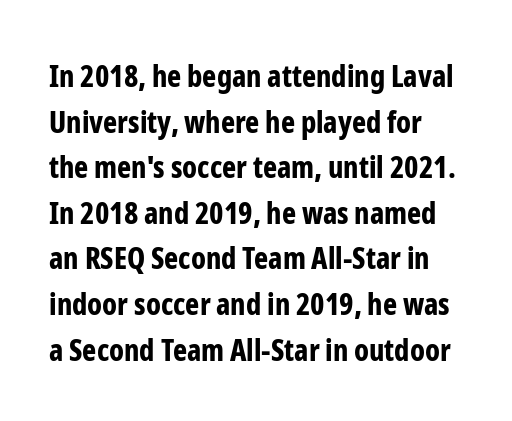
Q: Is the text bold? A: Yes.
Q: Is the text italic (slanted)? A: No, it is upright.
Q: Is the typeface a serif or a sans-serif typeface? A: Sans-serif.
Q: Is the text underlined? A: No.
Q: Is the spacing between letters normal or unusually wide? A: Normal.
Q: Is the spacing between lines tight, normal or loose? A: Normal.
Q: Width (condensed, normal, or wide)? A: Condensed.
Q: Stroke contrast? A: Low.
Q: x-height? A: Medium.
Q: Monospaced? A: No.
